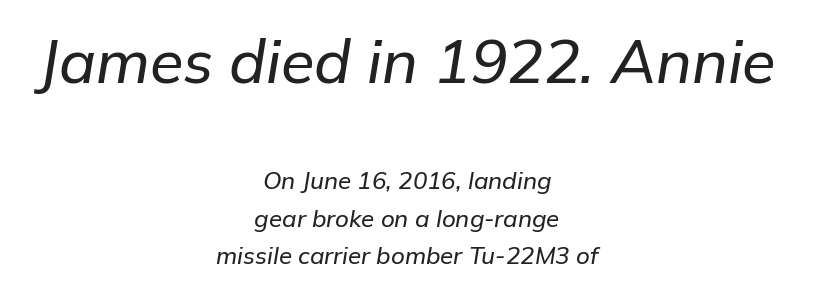
{"italic": "yes", "lean": "right", "slant_degrees": 9, "width": "normal", "stroke_contrast": "low", "x_height": "medium", "monospaced": "no", "underline": "no", "align": "center", "line_spacing": "normal", "line_spacing_ratio": 1.55, "letter_spacing": "normal", "letter_spacing_em": 0.0, "larger_block": "first", "size_ratio": 2.54, "glyph_px": 61}
